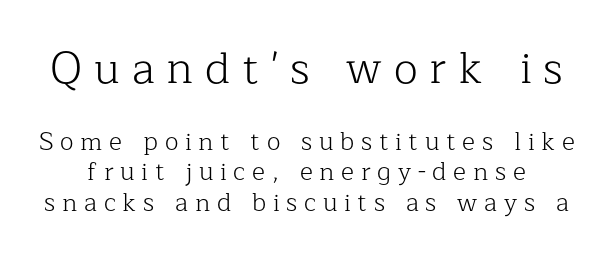
{"serif": "yes", "italic": "no", "bold": "no", "weight": "light", "width": "normal", "stroke_contrast": "low", "x_height": "medium", "monospaced": "no", "underline": "no", "line_spacing_ratio": 1.22, "letter_spacing": "wide", "letter_spacing_em": 0.27, "larger_block": "first", "size_ratio": 1.76, "glyph_px": 44}
